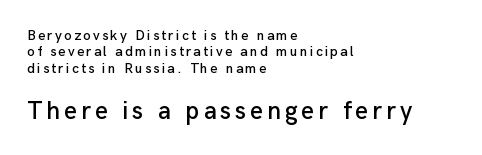
Q: Is the text italic (slanted)? A: No, it is upright.
Q: Is the text underlined? A: No.
Q: How is the paragraph aligned? A: Left-aligned.
Q: Which block of text is set in a larger size, the first (top) or the second (bottom)? A: The second (bottom) one.
